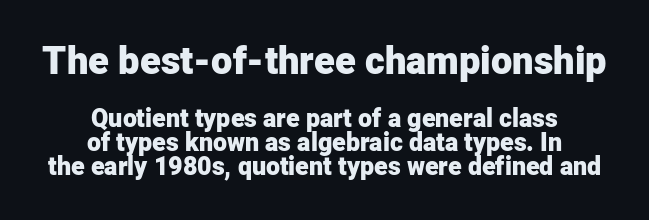
Strokes here are thick enough to call this a true bold. Characters remain perfectly vertical along every line. What kind of face is this? One without serifs — a sans. Top chunk: large. Bottom chunk: small. Observe the ordinary spacing: letters are neighbours, not strangers.
